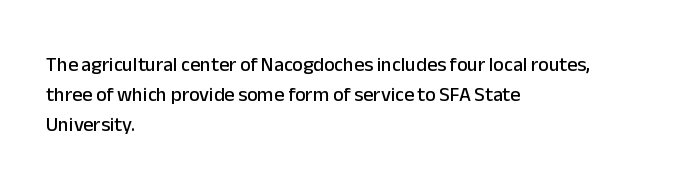
{"italic": "no", "underline": "no", "align": "left", "line_spacing": "normal", "line_spacing_ratio": 1.51, "letter_spacing": "normal", "letter_spacing_em": 0.0, "glyph_px": 20}
